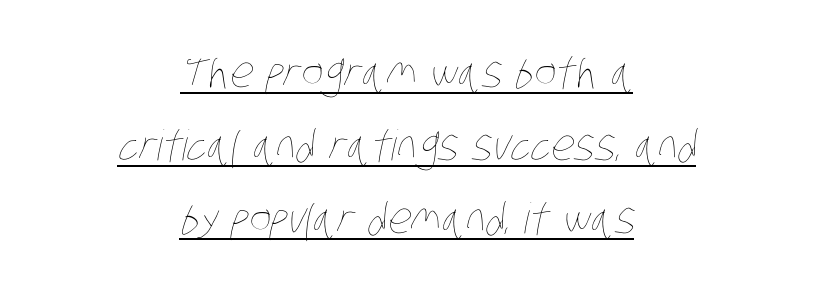
The passage shown has conventional tracking throughout. The strokes carry an ordinary text weight at most. Emphasis is given by a line drawn under the lettering. Do the characters align in a grid? No, the font is proportional.
